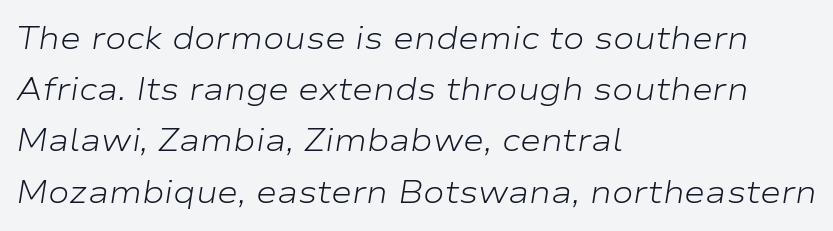
{"italic": "yes", "lean": "right", "slant_degrees": 9, "bold": "no", "weight": "light", "width": "wide", "stroke_contrast": "low", "x_height": "medium", "monospaced": "no", "underline": "no", "align": "left", "line_spacing": "normal", "line_spacing_ratio": 1.6, "letter_spacing": "normal", "letter_spacing_em": 0.0, "glyph_px": 32}
